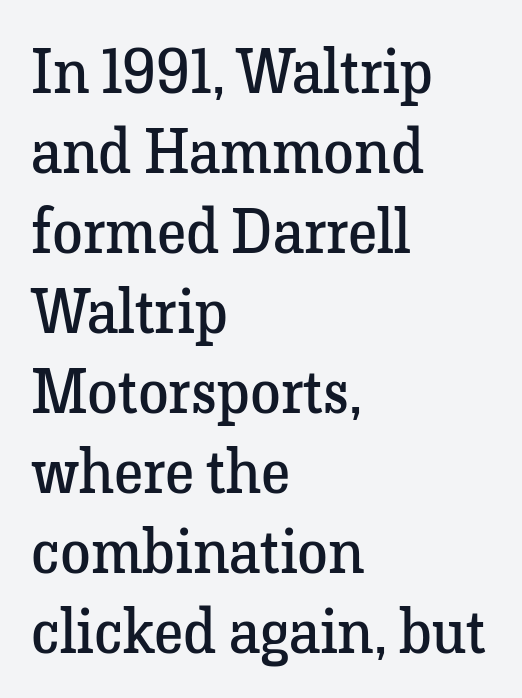
Q: Is the text bold? A: No.
Q: Is the text italic (slanted)? A: No, it is upright.
Q: Is the typeface a serif or a sans-serif typeface? A: Serif.
Q: Is the text underlined? A: No.
Q: How is the paragraph aligned? A: Left-aligned.
Q: Is the spacing between letters normal or unusually wide? A: Normal.
Q: Is the spacing between lines tight, normal or loose? A: Normal.
Q: Width (condensed, normal, or wide)? A: Normal.
Q: Stroke contrast? A: Low.
Q: x-height? A: Medium.
Q: Monospaced? A: No.
